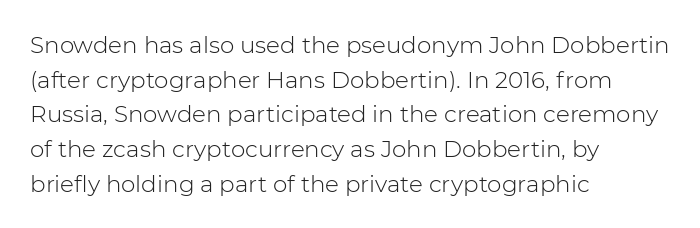
Q: Is the text bold? A: No.
Q: Is the text italic (slanted)? A: No, it is upright.
Q: Is the text underlined? A: No.
Q: How is the paragraph aligned? A: Left-aligned.
Q: Is the spacing between letters normal or unusually wide? A: Normal.
Q: Is the spacing between lines tight, normal or loose? A: Normal.
